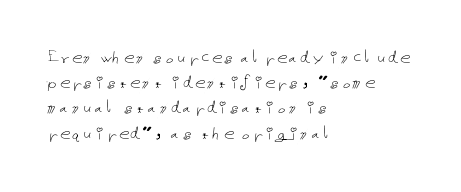
The letterforms sit shoulder to shoulder at normal distance. Typeset ragged right — the left edge is the straight one. The lettering holds an erect, upright posture throughout. Vertical stems look standard width or narrower in stroke. Beneath every word, the page is bare.
